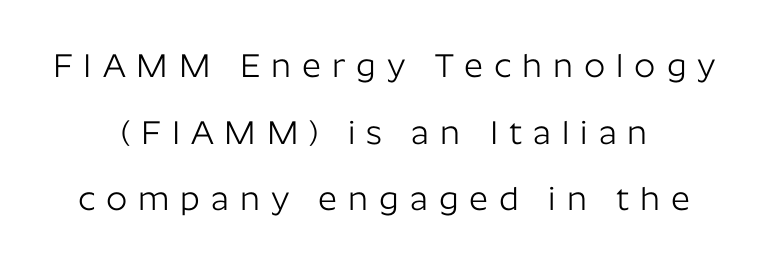
The image shows 33 px light sans-serif type, upright; set centered, loose line spacing (2.02x), unusually wide letter spacing (+0.33 em), not underlined; low stroke contrast and a medium x-height.
